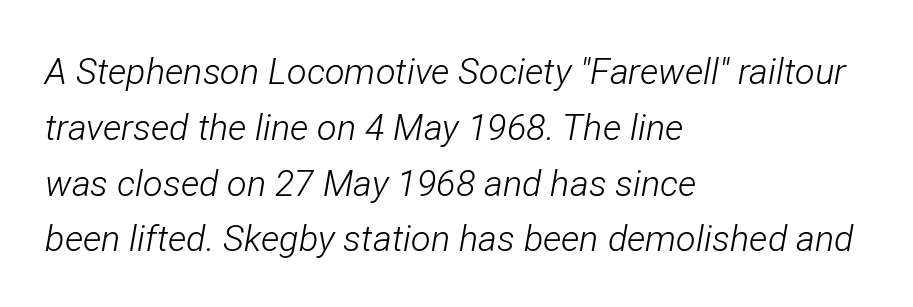
The words here are not underlined. Left-aligned paragraph, ragged on the right. Slant detected: the letters are inclined. A normal amount of white space separates one row of letters from the next. Varying glyph widths throughout — classic text-font behaviour. Look at the tracking — it's just the regular setting, nothing added.
